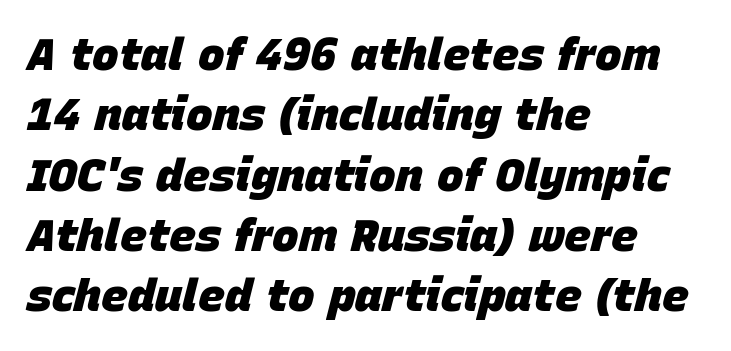
Q: Is the text bold? A: Yes.
Q: Is the text italic (slanted)? A: Yes, it leans right by about 15 degrees.
Q: Is the text underlined? A: No.
Q: How is the paragraph aligned? A: Left-aligned.
Q: Is the spacing between letters normal or unusually wide? A: Normal.
Q: Is the spacing between lines tight, normal or loose? A: Normal.
Q: Width (condensed, normal, or wide)? A: Normal.
Q: Stroke contrast? A: Low.
Q: x-height? A: Large.
Q: Monospaced? A: No.
